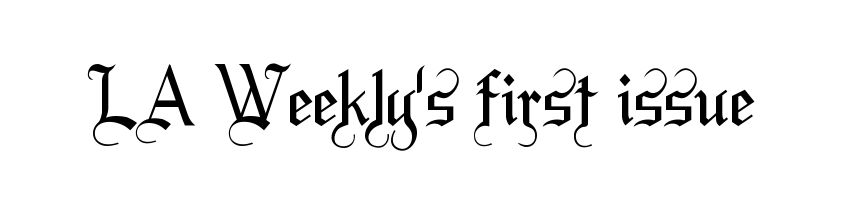
The image shows 74 px regular-weight, condensed sans-serif type; set normal letter spacing, not underlined; medium stroke contrast and a medium x-height.
